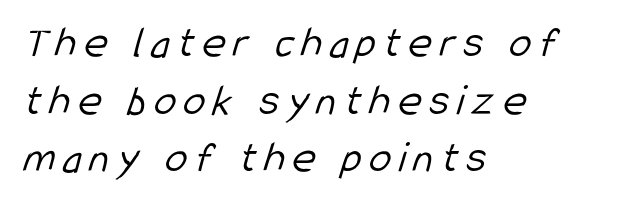
This sample keeps an unexceptional amount of space between lines. Spacing verdict: proportional, widths tailored to each character. Stems and bowls with no extra thickness — not bold. Font category for this specimen: sans-serif. Leftover space on each line is placed entirely after the last word. The strip under each line holds only bare page.
